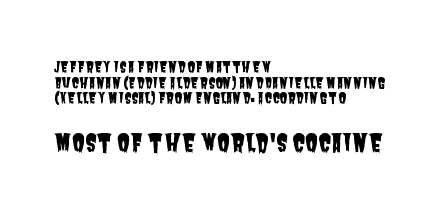
What's the leading like? Squeezed, with rows nearly overlapping. Look at the glyph heights: the lower group is clearly the bigger setting. The type is set solid horizontally, with unmodified tracking. Compared with a centered layout, this one pins lines to the left instead.
